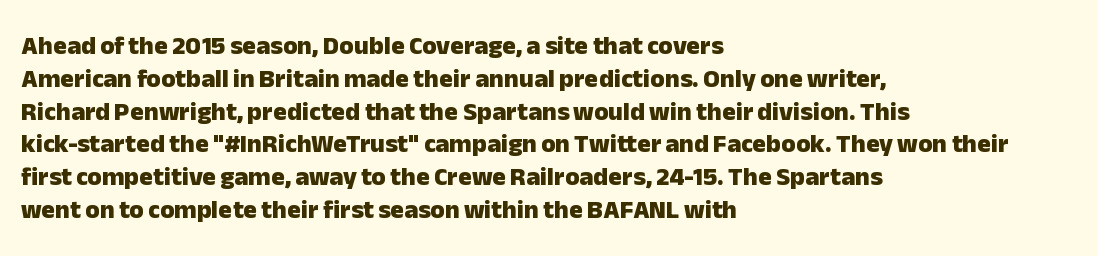
{"italic": "no", "bold": "yes", "underline": "no", "align": "left", "line_spacing": "normal", "line_spacing_ratio": 1.26, "letter_spacing": "normal", "letter_spacing_em": 0.0, "glyph_px": 26}
